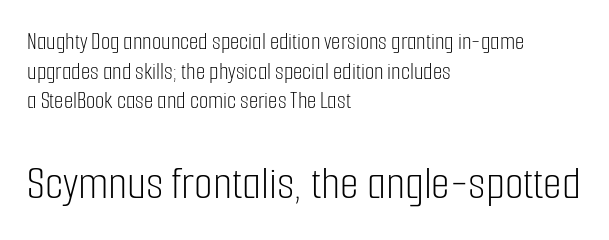
The strokes carry an ordinary text weight at most. Horizontally, the lines are justified to the leading edge only. The characters display no serif detailing; their extremities are plain. Reading top to bottom, the characters get bigger at the block break. Lines of text with bare space underneath. The rendering keeps characters at their native spacing.
